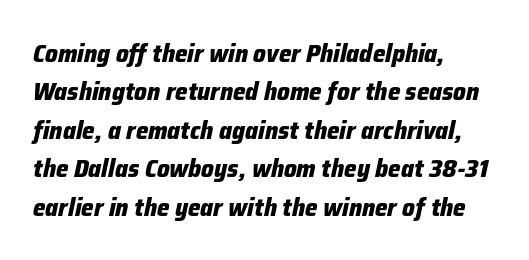
Q: Is the text bold? A: Yes.
Q: Is the text italic (slanted)? A: Yes, it leans right by about 12 degrees.
Q: Is the text underlined? A: No.
Q: How is the paragraph aligned? A: Left-aligned.
Q: Is the spacing between letters normal or unusually wide? A: Normal.
Q: Is the spacing between lines tight, normal or loose? A: Normal.
